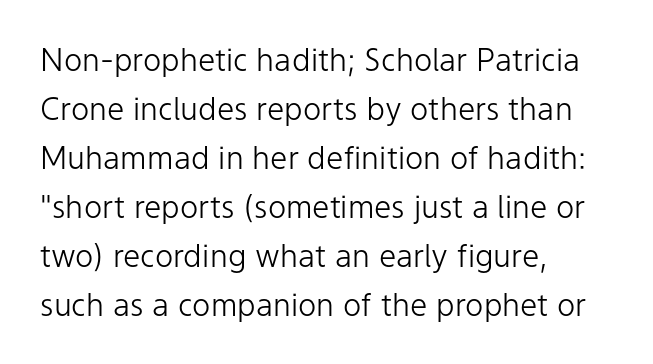
The image shows 31 px light sans-serif type, upright; set left-aligned, normal line spacing (1.58x), normal letter spacing, not underlined; low stroke contrast and a medium x-height.
